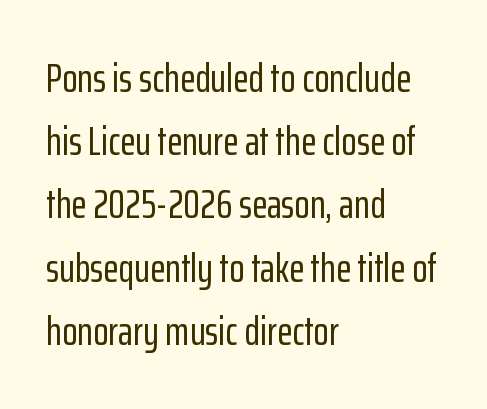
Observe the absence of serifs on each vertical stroke in this sample. Posture: vertical. Is this a fixed-width face? No — the glyphs have proportional, varying widths. Caption: multi-line text, flush left, ragged right. How are the letters spaced? Ordinarily, with no added tracking. Does the leading feel generous? No, just average.
